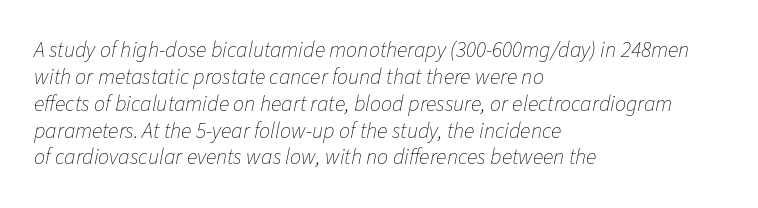
Q: Is the text bold? A: No.
Q: Is the text italic (slanted)? A: Yes, it leans right by about 11 degrees.
Q: Is the text underlined? A: No.
Q: How is the paragraph aligned? A: Left-aligned.
Q: Is the spacing between letters normal or unusually wide? A: Normal.
